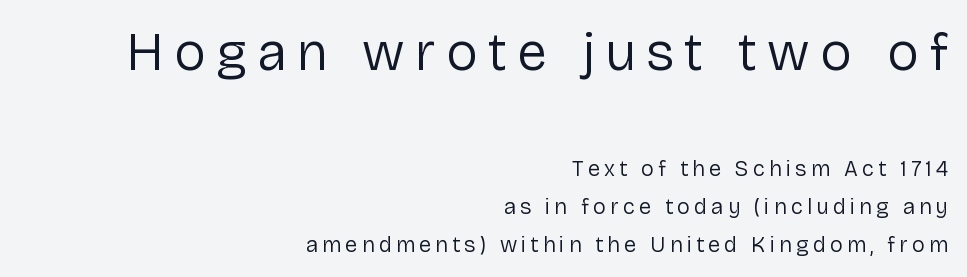
{"serif": "no", "italic": "no", "bold": "no", "weight": "regular", "width": "normal", "stroke_contrast": "low", "x_height": "medium", "monospaced": "no", "underline": "no", "align": "right", "line_spacing_ratio": 1.72, "larger_block": "first", "size_ratio": 2.45, "glyph_px": 54}
